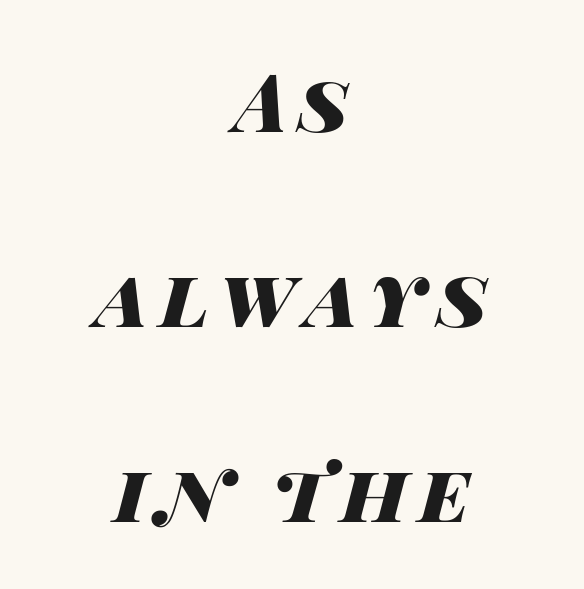
No word sits above an underline. You could fit nearly another row in the gap between these rows. Spacing verdict: proportional, widths tailored to each character. The compositor balanced each line on the midline. These lines carry a lot of weight — the face is fully bold.
